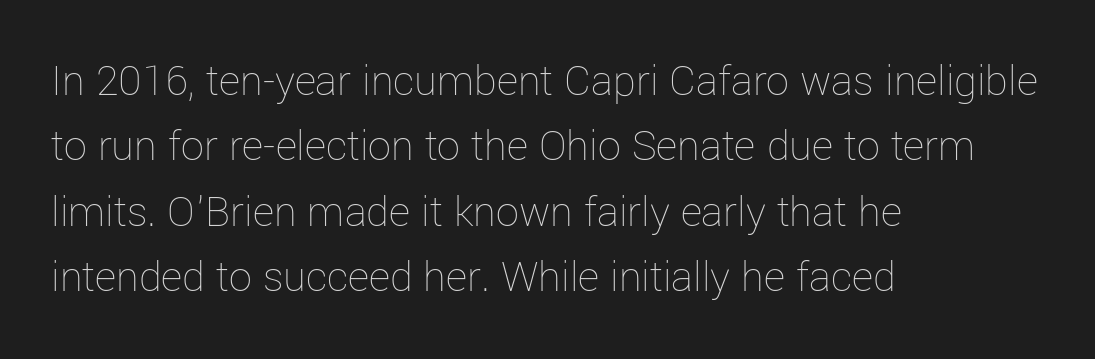
The image shows 46 px thin type, upright; set left-aligned, normal line spacing (1.42x), normal letter spacing, not underlined; low stroke contrast and a medium x-height.
